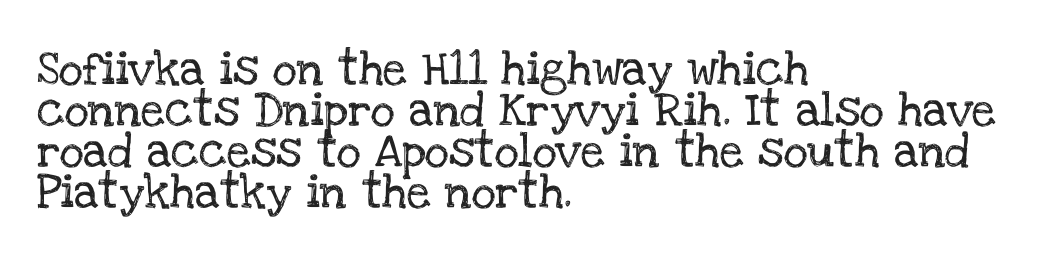
Each letter keeps its own natural width here, so spacing adapts to shape. The gap between lines stays unmarked. No italicization has been applied; the sample stays upright. These lines keep a tight, regular rhythm from letter to letter. The typesetter chose a ragged-right arrangement here. Serif or sans? Serif — the stroke terminals have little feet.
